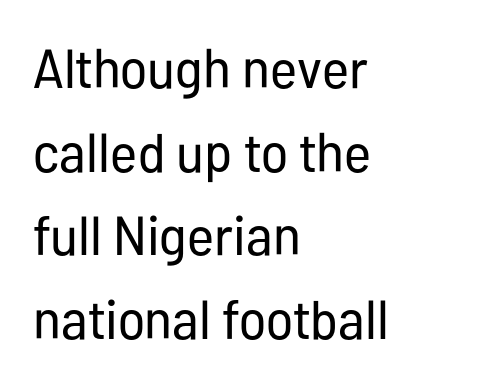
Q: Is the text bold? A: No.
Q: Is the text italic (slanted)? A: No, it is upright.
Q: Is the typeface a serif or a sans-serif typeface? A: Sans-serif.
Q: Is the text underlined? A: No.
Q: How is the paragraph aligned? A: Left-aligned.
Q: Is the spacing between letters normal or unusually wide? A: Normal.
Q: Is the spacing between lines tight, normal or loose? A: Normal.
Q: Width (condensed, normal, or wide)? A: Condensed.
Q: Stroke contrast? A: Low.
Q: x-height? A: Medium.
Q: Monospaced? A: No.
